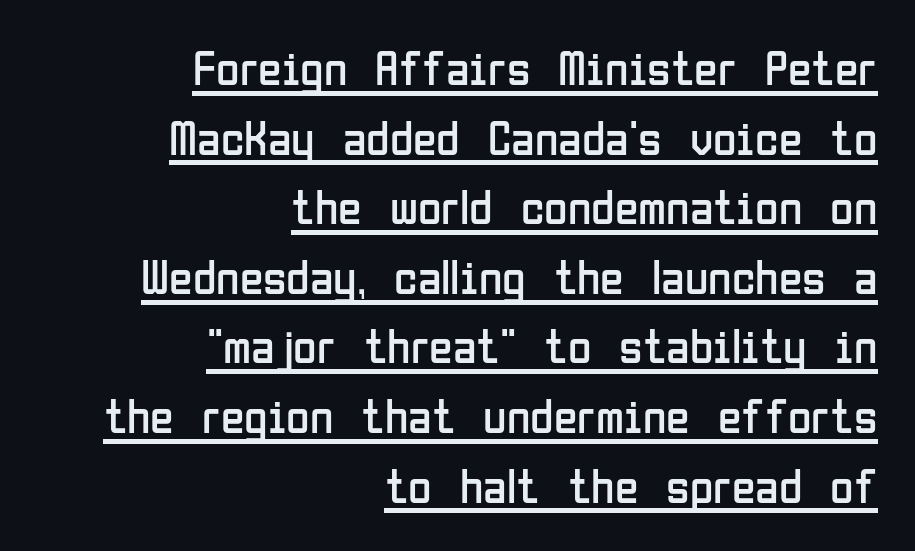
Q: Is the text bold? A: No.
Q: Is the text italic (slanted)? A: No, it is upright.
Q: Is the typeface a serif or a sans-serif typeface? A: Sans-serif.
Q: Is the text underlined? A: Yes.
Q: How is the paragraph aligned? A: Right-aligned.
Q: Is the spacing between letters normal or unusually wide? A: Normal.
Q: Is the spacing between lines tight, normal or loose? A: Normal.
Q: Width (condensed, normal, or wide)? A: Condensed.
Q: Stroke contrast? A: Low.
Q: x-height? A: Medium.
Q: Monospaced? A: No.
